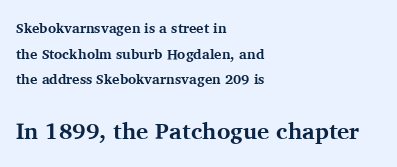
{"italic": "no", "bold": "yes", "underline": "no", "align": "left", "line_spacing_ratio": 1.83, "letter_spacing": "normal", "letter_spacing_em": 0.0, "larger_block": "second", "size_ratio": 1.64, "glyph_px": 23}
